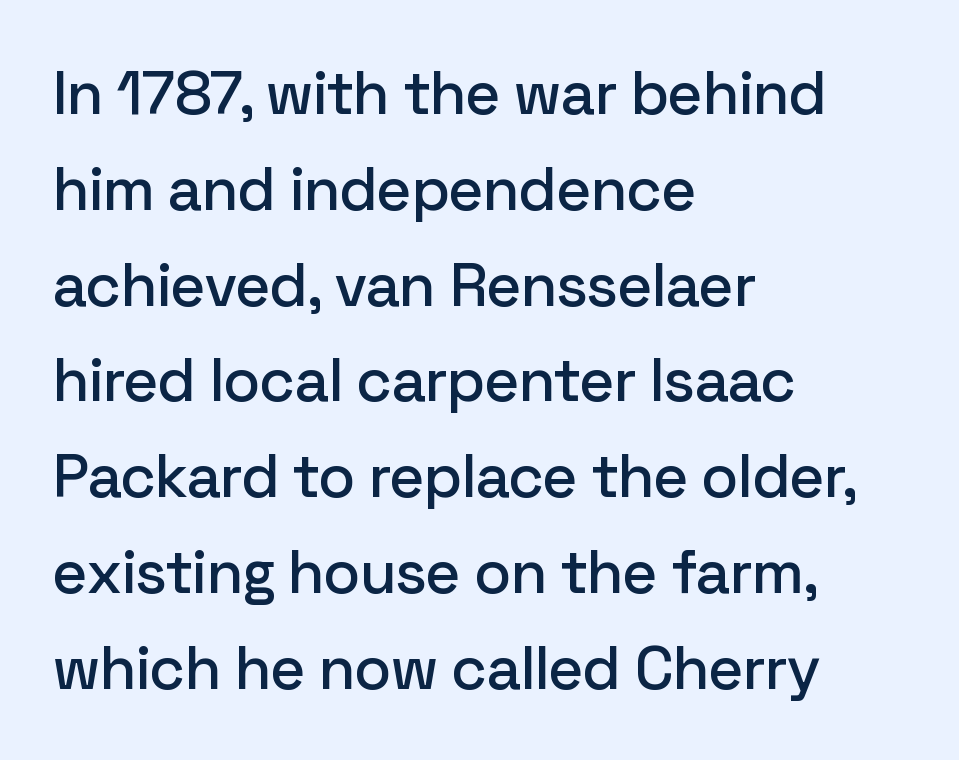
{"serif": "no", "italic": "no", "width": "normal", "stroke_contrast": "low", "x_height": "medium", "monospaced": "no", "underline": "no", "align": "left", "line_spacing": "normal", "line_spacing_ratio": 1.57, "letter_spacing": "normal", "letter_spacing_em": 0.0, "glyph_px": 61}
